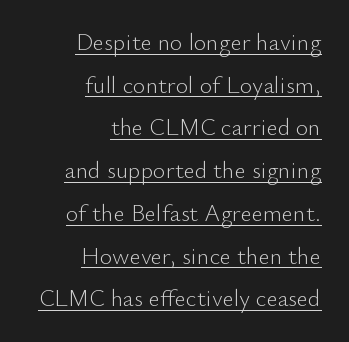
{"italic": "no", "bold": "no", "underline": "yes", "align": "right", "line_spacing_ratio": 1.78, "letter_spacing": "normal", "letter_spacing_em": 0.0, "glyph_px": 24}
